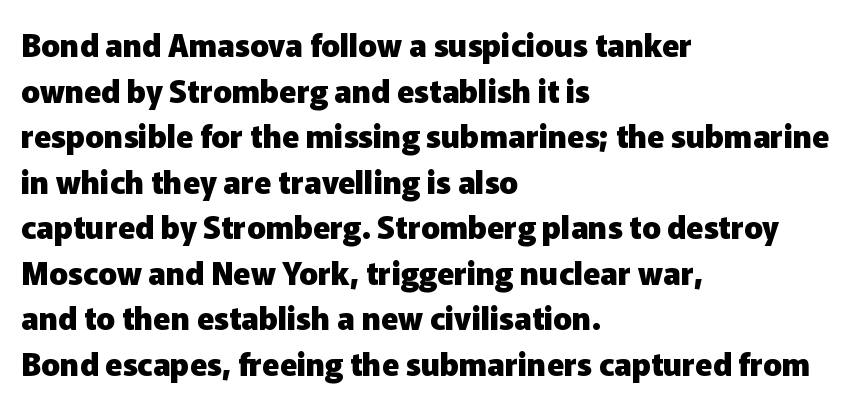
{"serif": "no", "italic": "no", "bold": "yes", "weight": "heavy", "width": "normal", "stroke_contrast": "low", "x_height": "medium", "monospaced": "no", "underline": "no", "align": "left", "line_spacing": "normal", "line_spacing_ratio": 1.47, "letter_spacing": "normal", "letter_spacing_em": 0.0, "glyph_px": 31}
